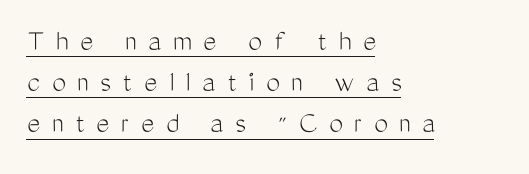
Decoration check: the copy is underlined. These lines are rendered in a variable-pitch font. The line-height multiplier appears to be the usual default. Posture: vertical. Every row of glyphs begins at an identical x-position on the left. Is this a heavy cut? Hardly; it is regular or lighter.
